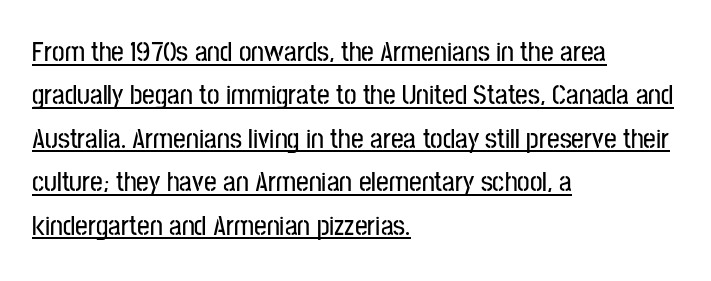
The image shows 28 px condensed sans-serif type, upright; set left-aligned, normal line spacing (1.55x), normal letter spacing, underlined; low stroke contrast and a medium x-height.
